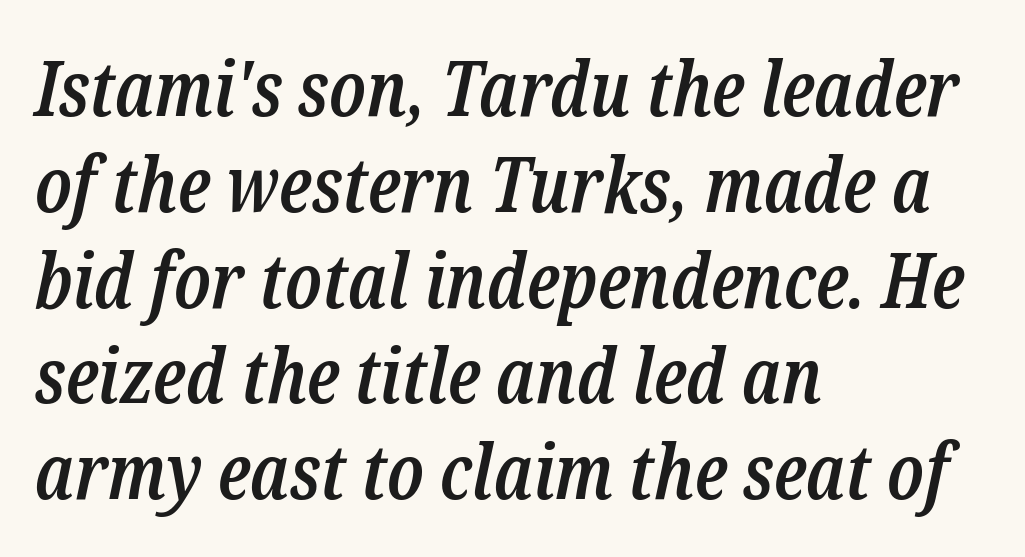
The face used here is a semibold: visibly heavier than regular, lighter than bold. This sample has the flowing, uneven cadence of proportional lettering. Rule under the text: the space is simply empty. Regular leading. Characters follow at the spacing the type designer built in.
